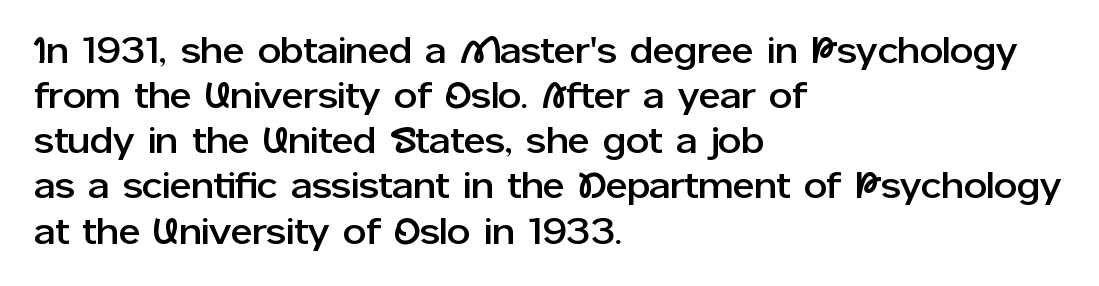
{"serif": "no", "italic": "no", "width": "normal", "stroke_contrast": "low", "x_height": "medium", "monospaced": "no", "underline": "no", "align": "left", "line_spacing_ratio": 1.22, "letter_spacing": "normal", "letter_spacing_em": 0.0, "glyph_px": 37}
